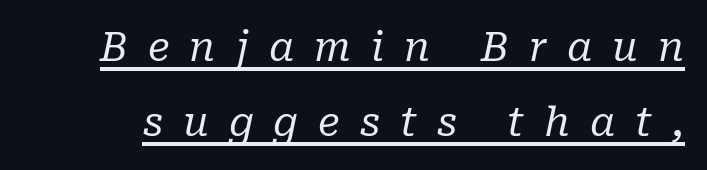
Q: Is the text bold? A: No.
Q: Is the text italic (slanted)? A: Yes, it leans right by about 10 degrees.
Q: Is the typeface a serif or a sans-serif typeface? A: Serif.
Q: Is the text underlined? A: Yes.
Q: Is the spacing between letters normal or unusually wide? A: Unusually wide.
Q: Width (condensed, normal, or wide)? A: Normal.
Q: Stroke contrast? A: Low.
Q: x-height? A: Medium.
Q: Monospaced? A: No.
